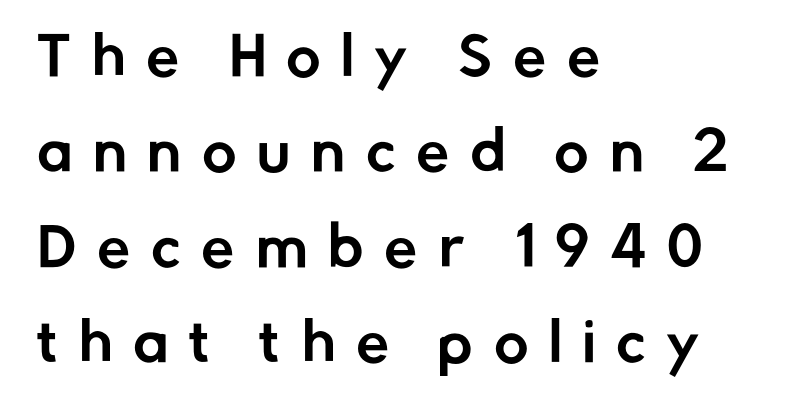
{"serif": "no", "italic": "no", "width": "normal", "stroke_contrast": "low", "x_height": "medium", "monospaced": "no", "underline": "no", "align": "left", "line_spacing_ratio": 1.8, "letter_spacing": "wide", "letter_spacing_em": 0.39, "glyph_px": 53}
